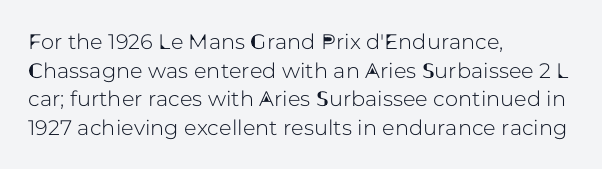
The image shows 21 px text type, upright; set left-aligned, normal line spacing (1.36x), normal letter spacing, not underlined.
